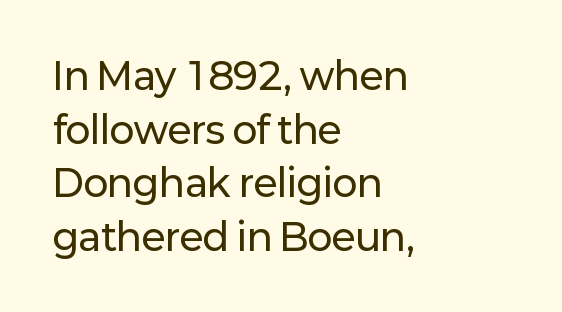
{"serif": "no", "italic": "no", "width": "normal", "stroke_contrast": "low", "x_height": "medium", "monospaced": "no", "underline": "no", "align": "left", "line_spacing": "normal", "line_spacing_ratio": 1.45, "letter_spacing": "normal", "letter_spacing_em": 0.0, "glyph_px": 37}
